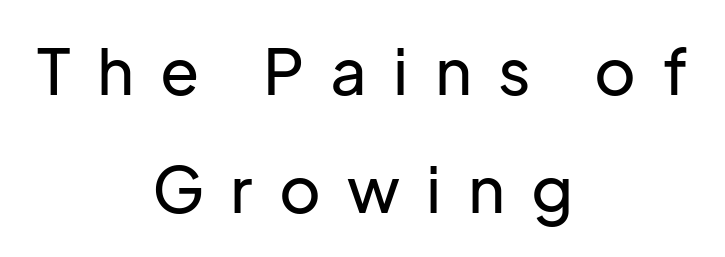
The image shows 64 px sans-serif type, upright; set centered, line spacing 1.85x, unusually wide letter spacing (+0.41 em), not underlined; low stroke contrast and a medium x-height.
